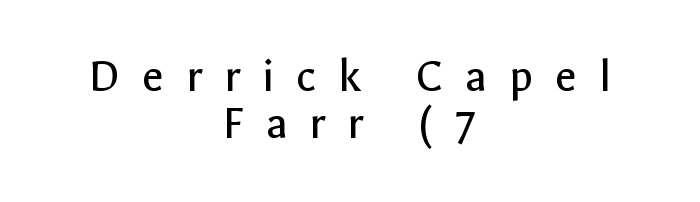
{"serif": "no", "italic": "no", "bold": "no", "weight": "regular", "width": "normal", "x_height": "medium", "monospaced": "no", "underline": "no", "align": "center", "line_spacing": "tight", "line_spacing_ratio": 0.98, "letter_spacing": "wide", "letter_spacing_em": 0.46, "glyph_px": 48}
